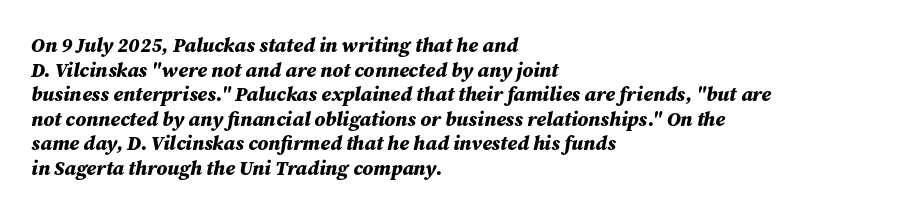
The image shows 20 px bold type, italic (leaning right); set left-aligned, line spacing 1.23x, normal letter spacing, not underlined.
